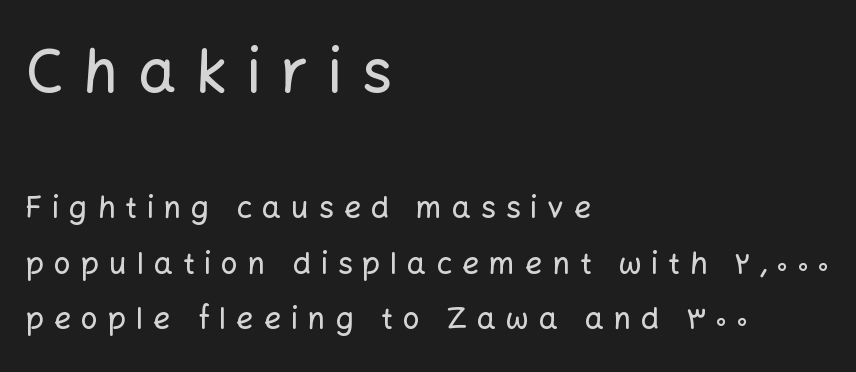
{"serif": "no", "italic": "no", "width": "normal", "stroke_contrast": "low", "x_height": "medium", "monospaced": "no", "underline": "no", "align": "left", "line_spacing_ratio": 1.84, "letter_spacing": "wide", "letter_spacing_em": 0.33, "larger_block": "first", "size_ratio": 2.0, "glyph_px": 60}
